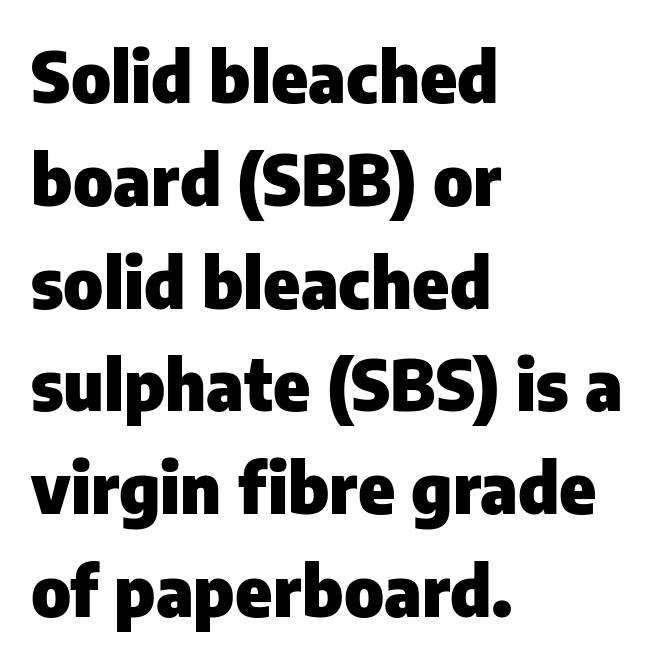
Q: Is the text bold? A: Yes.
Q: Is the text italic (slanted)? A: No, it is upright.
Q: Is the typeface a serif or a sans-serif typeface? A: Sans-serif.
Q: Is the text underlined? A: No.
Q: How is the paragraph aligned? A: Left-aligned.
Q: Is the spacing between letters normal or unusually wide? A: Normal.
Q: Is the spacing between lines tight, normal or loose? A: Normal.
Q: Width (condensed, normal, or wide)? A: Normal.
Q: Stroke contrast? A: Low.
Q: x-height? A: Medium.
Q: Monospaced? A: No.
